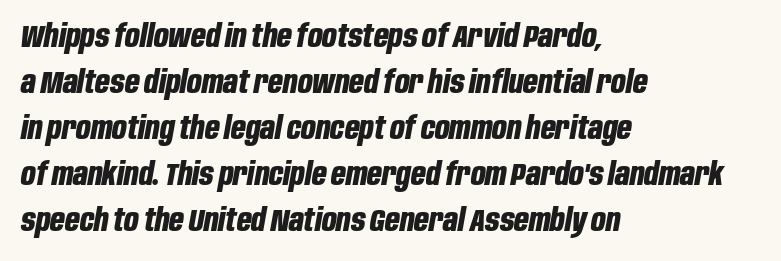
Do the characters align in a grid? No, the font is proportional. A clean baseline with only descenders dipping below it. A typesetter would call this leading conventional body-copy spacing. Is the block centered? No — it sits flush against the left margin. Is the type bold? Yes — the strokes are clearly thick and heavy.
